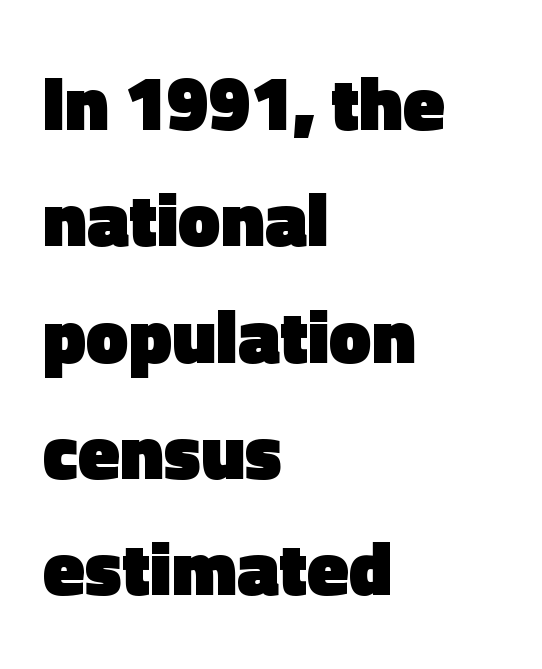
Q: Is the text bold? A: Yes.
Q: Is the text italic (slanted)? A: No, it is upright.
Q: Is the typeface a serif or a sans-serif typeface? A: Sans-serif.
Q: Is the text underlined? A: No.
Q: How is the paragraph aligned? A: Left-aligned.
Q: Is the spacing between letters normal or unusually wide? A: Normal.
Q: Is the spacing between lines tight, normal or loose? A: Normal.
Q: Width (condensed, normal, or wide)? A: Normal.
Q: x-height? A: Medium.
Q: Monospaced? A: No.
